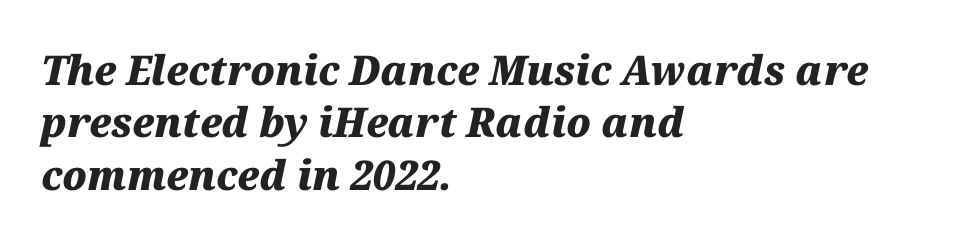
Q: Is the text bold? A: Yes.
Q: Is the text italic (slanted)? A: Yes, it leans right by about 12 degrees.
Q: Is the text underlined? A: No.
Q: How is the paragraph aligned? A: Left-aligned.
Q: Is the spacing between letters normal or unusually wide? A: Normal.
Q: Is the spacing between lines tight, normal or loose? A: Normal.
Q: Width (condensed, normal, or wide)? A: Normal.
Q: Stroke contrast? A: Medium.
Q: x-height? A: Medium.
Q: Monospaced? A: No.
